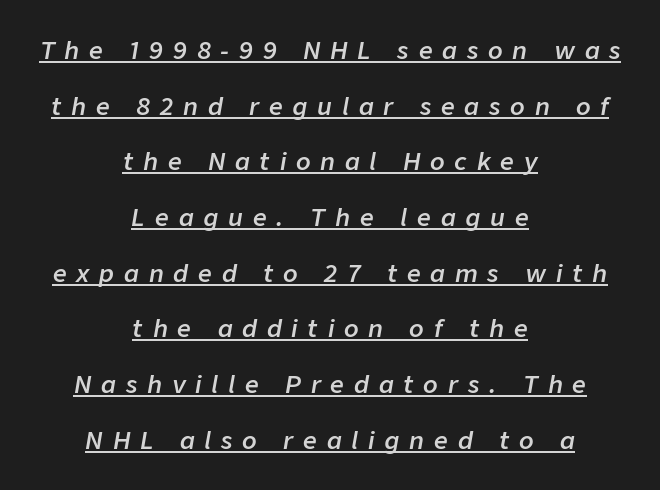
The image shows 24 px text type, italic (leaning right); set centered, loose line spacing (2.32x), unusually wide letter spacing (+0.41 em), underlined.
